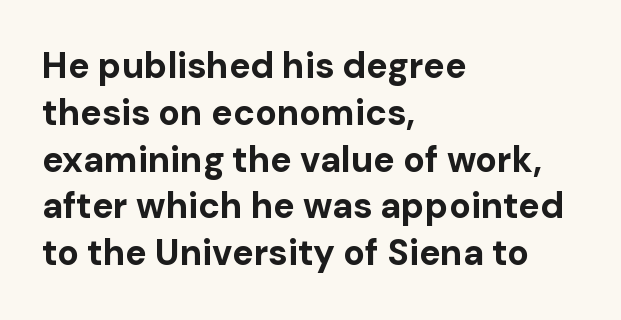
Q: Is the text bold? A: Yes.
Q: Is the text italic (slanted)? A: No, it is upright.
Q: Is the typeface a serif or a sans-serif typeface? A: Sans-serif.
Q: Is the text underlined? A: No.
Q: How is the paragraph aligned? A: Left-aligned.
Q: Is the spacing between letters normal or unusually wide? A: Normal.
Q: Is the spacing between lines tight, normal or loose? A: Normal.
Q: Width (condensed, normal, or wide)? A: Normal.
Q: Stroke contrast? A: Low.
Q: x-height? A: Medium.
Q: Monospaced? A: No.
